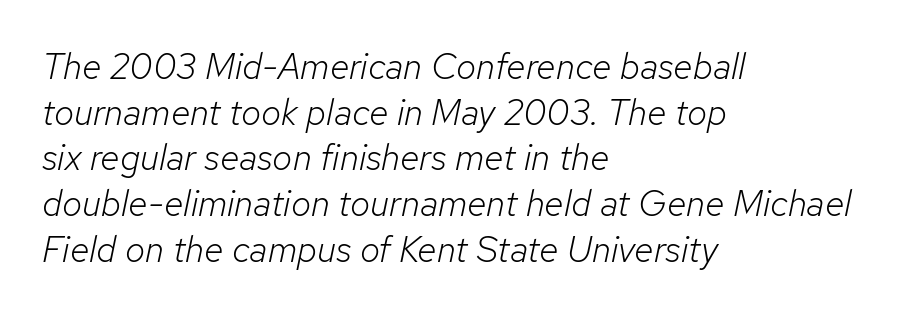
{"italic": "yes", "lean": "right", "slant_degrees": 12, "bold": "no", "weight": "light", "width": "normal", "stroke_contrast": "low", "x_height": "medium", "monospaced": "no", "underline": "no", "align": "left", "line_spacing": "normal", "line_spacing_ratio": 1.27, "letter_spacing": "normal", "letter_spacing_em": 0.0, "glyph_px": 36}
